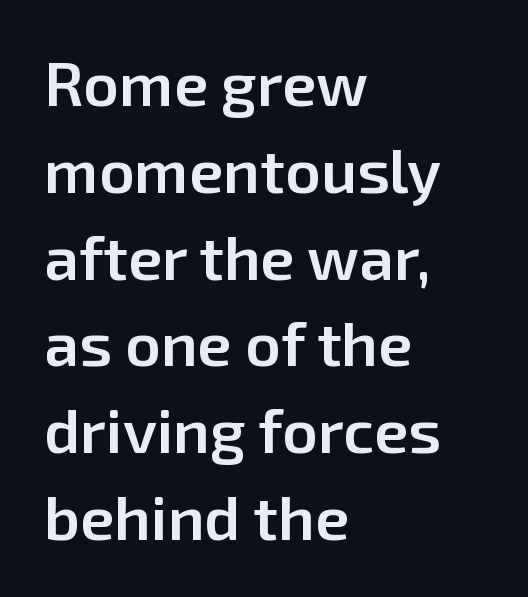
{"serif": "no", "italic": "no", "bold": "semi", "weight": "semibold", "width": "normal", "stroke_contrast": "low", "x_height": "medium", "monospaced": "no", "underline": "no", "align": "left", "line_spacing": "normal", "line_spacing_ratio": 1.4, "letter_spacing": "normal", "letter_spacing_em": 0.0, "glyph_px": 62}
